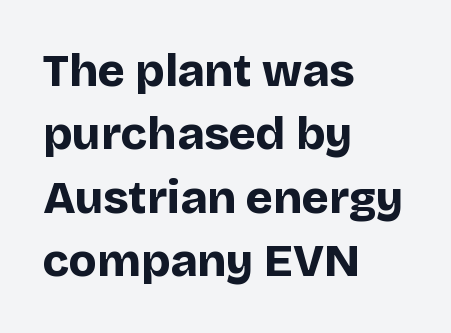
{"serif": "no", "italic": "no", "bold": "yes", "weight": "bold", "width": "normal", "stroke_contrast": "low", "x_height": "large", "monospaced": "no", "underline": "no", "align": "left", "line_spacing": "normal", "line_spacing_ratio": 1.38, "letter_spacing": "normal", "letter_spacing_em": 0.0, "glyph_px": 46}
